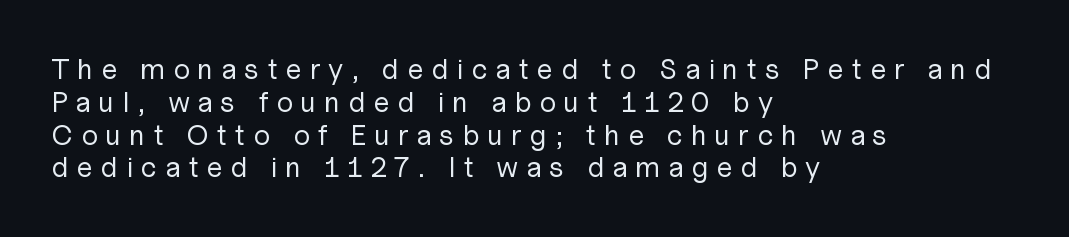
Q: Is the text bold? A: No.
Q: Is the text italic (slanted)? A: No, it is upright.
Q: Is the typeface a serif or a sans-serif typeface? A: Sans-serif.
Q: Is the text underlined? A: No.
Q: How is the paragraph aligned? A: Left-aligned.
Q: Is the spacing between letters normal or unusually wide? A: Unusually wide.
Q: Is the spacing between lines tight, normal or loose? A: Tight.
Q: Width (condensed, normal, or wide)? A: Normal.
Q: Stroke contrast? A: Low.
Q: x-height? A: Medium.
Q: Monospaced? A: No.
